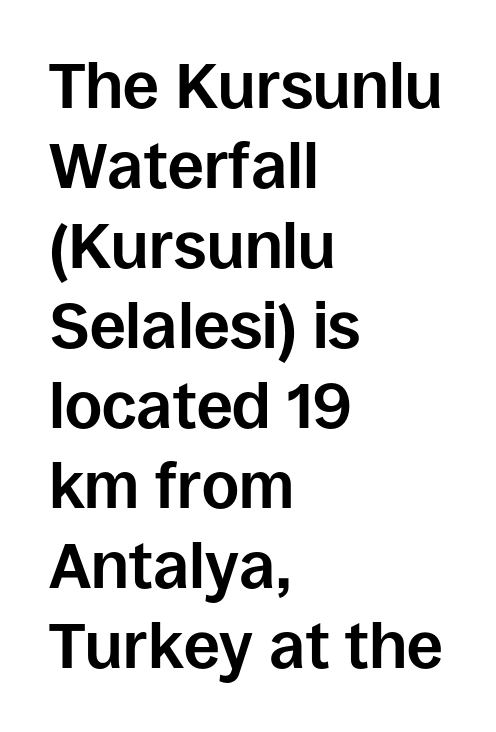
Q: Is the text bold? A: Yes.
Q: Is the text italic (slanted)? A: No, it is upright.
Q: Is the typeface a serif or a sans-serif typeface? A: Sans-serif.
Q: Is the text underlined? A: No.
Q: How is the paragraph aligned? A: Left-aligned.
Q: Is the spacing between letters normal or unusually wide? A: Normal.
Q: Is the spacing between lines tight, normal or loose? A: Normal.
Q: Width (condensed, normal, or wide)? A: Normal.
Q: Stroke contrast? A: Low.
Q: x-height? A: Large.
Q: Monospaced? A: No.
